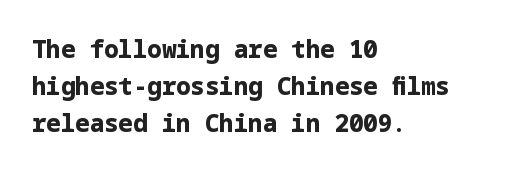
The image shows 24 px bold type, upright; set left-aligned, normal line spacing (1.54x), normal letter spacing, not underlined.
